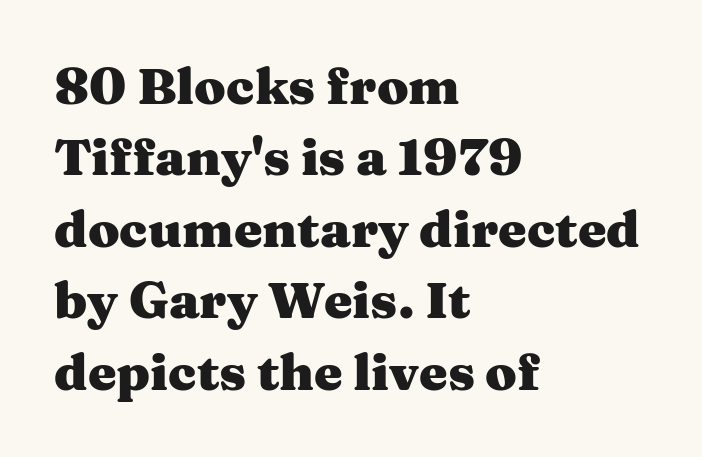
This rendering employs a face with finishing strokes, i.e., a serif. Honestly, the row spacing looks completely unremarkable. Plenty of ink on the page — the face is bold. Here the glyphs are tracked normally, forming tight word shapes. Notice how the stems are strictly vertical — no italics here. Check the space under the baseline: it is left empty.
